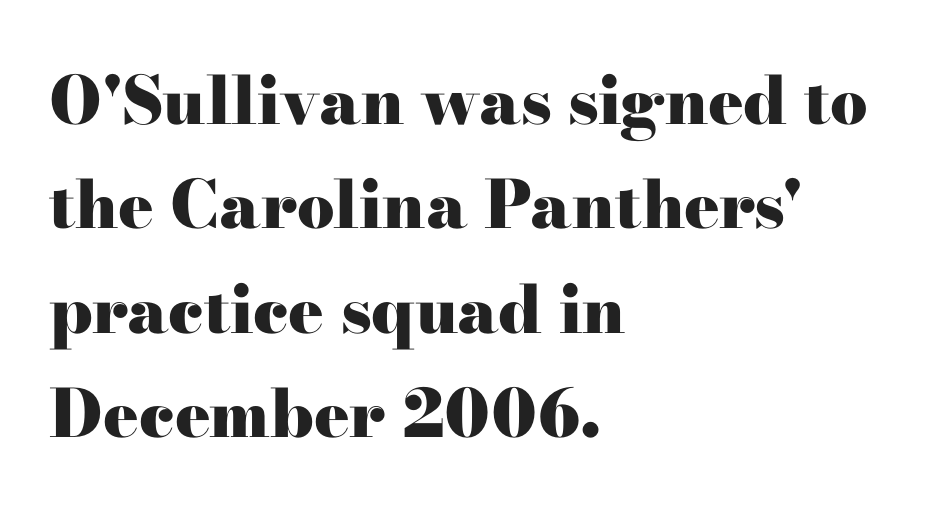
Quick note: underline off. The characters look thick and weighty, a clear bold. Notice how the passage keeps a crisp vertical edge on the left only. Are there feet on the stems? There are — it's a serif. These lines are rendered in a variable-pitch font.
